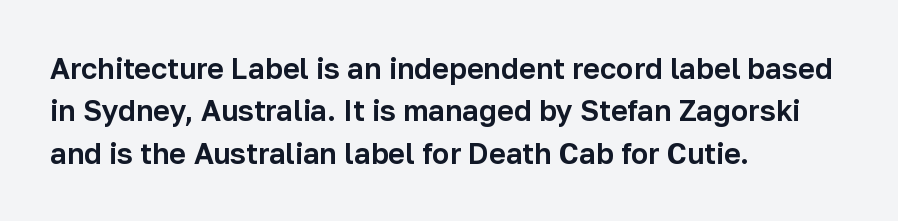
The foot of each line stays bare and open. Serif or sans? Sans — the stroke terminals are bare. This sample has the flowing, uneven cadence of proportional lettering. In CSS terms this would be text-align: left.
